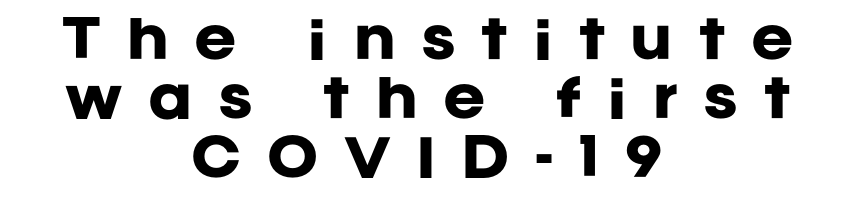
Q: Is the text bold? A: Yes.
Q: Is the text italic (slanted)? A: No, it is upright.
Q: Is the typeface a serif or a sans-serif typeface? A: Sans-serif.
Q: Is the text underlined? A: No.
Q: How is the paragraph aligned? A: Centered.
Q: Is the spacing between letters normal or unusually wide? A: Unusually wide.
Q: Width (condensed, normal, or wide)? A: Normal.
Q: Stroke contrast? A: Low.
Q: x-height? A: Large.
Q: Monospaced? A: No.
